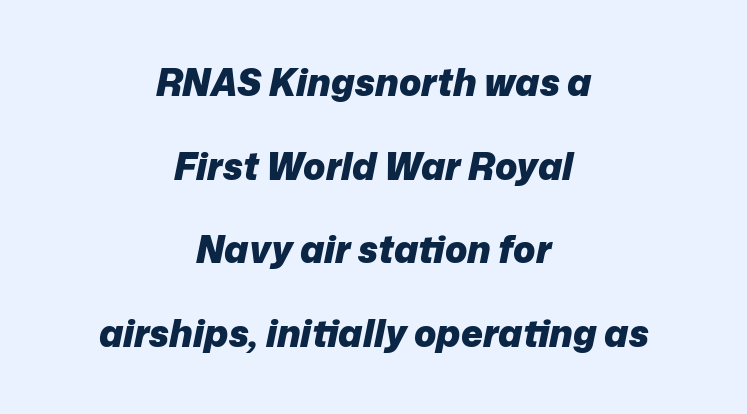
Q: Is the text bold? A: Yes.
Q: Is the text italic (slanted)? A: Yes, it leans right by about 12 degrees.
Q: Is the text underlined? A: No.
Q: How is the paragraph aligned? A: Centered.
Q: Is the spacing between letters normal or unusually wide? A: Normal.
Q: Is the spacing between lines tight, normal or loose? A: Loose.
Q: Width (condensed, normal, or wide)? A: Normal.
Q: Stroke contrast? A: Low.
Q: x-height? A: Medium.
Q: Monospaced? A: No.
